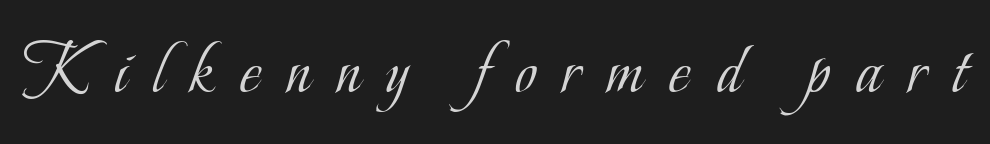
The image shows 74 px light, condensed serif type; set unusually wide letter spacing (+0.36 em), not underlined; low stroke contrast and a small x-height.
